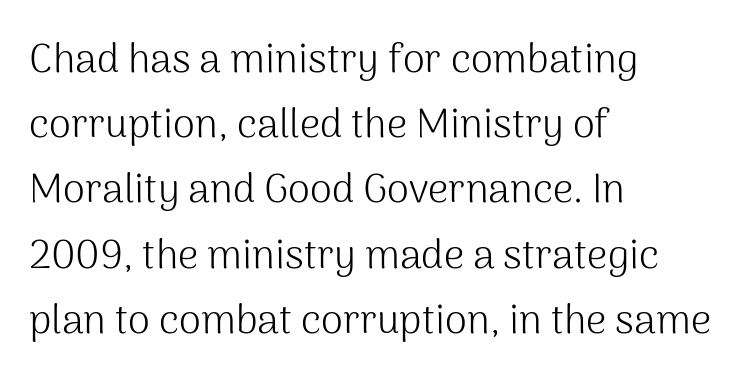
{"serif": "no", "italic": "no", "bold": "no", "weight": "light", "width": "normal", "stroke_contrast": "medium", "x_height": "medium", "monospaced": "no", "underline": "no", "align": "left", "line_spacing": "normal", "line_spacing_ratio": 1.63, "letter_spacing": "normal", "letter_spacing_em": 0.0, "glyph_px": 40}
